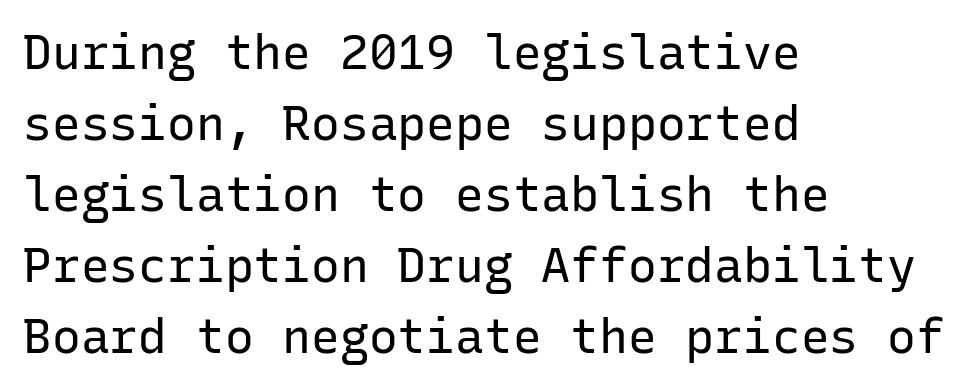
{"serif": "no", "italic": "no", "bold": "no", "weight": "regular", "width": "normal", "stroke_contrast": "low", "x_height": "medium", "monospaced": "yes", "underline": "no", "align": "left", "line_spacing": "normal", "line_spacing_ratio": 1.48, "letter_spacing": "normal", "letter_spacing_em": 0.0, "glyph_px": 48}
